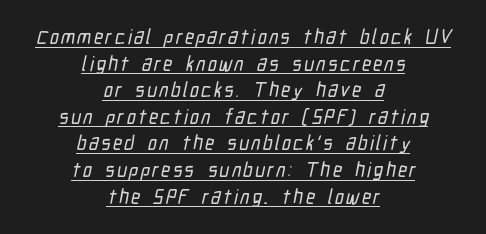
Q: Is the text underlined? A: Yes.
Q: How is the paragraph aligned? A: Centered.
Q: Is the spacing between lines tight, normal or loose? A: Normal.
